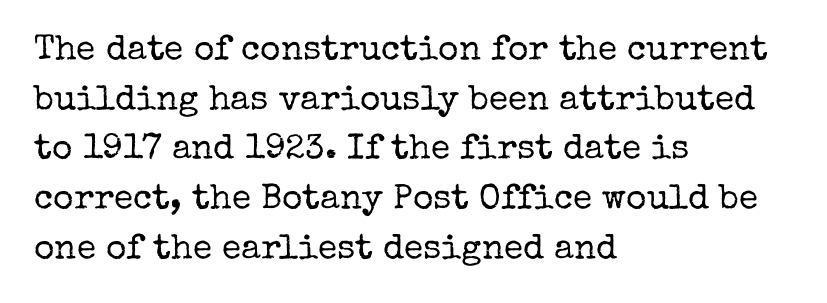
{"serif": "yes", "italic": "no", "bold": "no", "weight": "regular", "width": "normal", "stroke_contrast": "low", "x_height": "medium", "monospaced": "no", "underline": "no", "align": "left", "line_spacing": "normal", "line_spacing_ratio": 1.42, "letter_spacing": "normal", "letter_spacing_em": 0.0, "glyph_px": 35}
